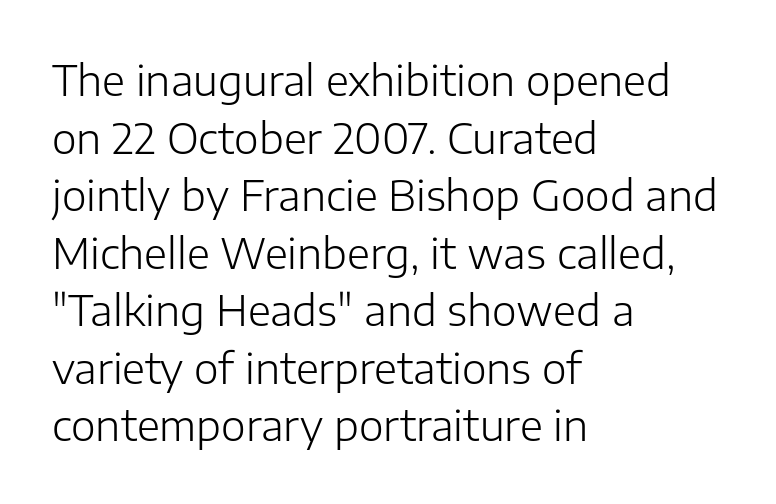
{"serif": "no", "italic": "no", "bold": "no", "weight": "light", "width": "normal", "stroke_contrast": "low", "x_height": "medium", "monospaced": "no", "underline": "no", "align": "left", "line_spacing": "normal", "line_spacing_ratio": 1.37, "letter_spacing": "normal", "letter_spacing_em": 0.0, "glyph_px": 42}
